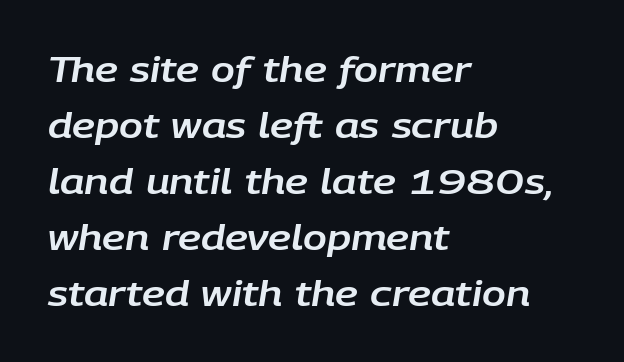
The rendering uses natural spacing where letterforms have individual widths. A student would call this left alignment; a typographer would say flush left, rag right. The face used here has a pronounced slope to its letters. The space beneath each line is pristine and unruled.
